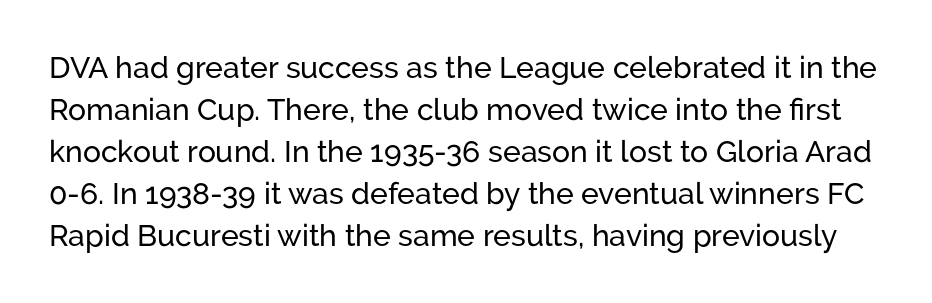
The image shows 30 px sans-serif type, upright; set normal line spacing (1.4x), normal letter spacing, not underlined; low stroke contrast and a medium x-height.
